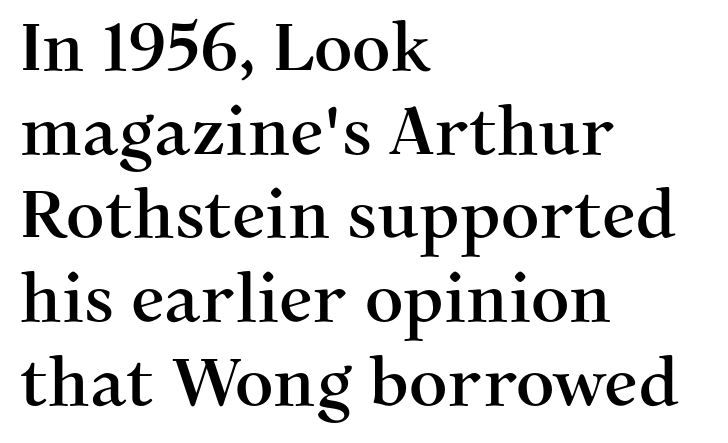
The image shows 67 px serif type, upright; set left-aligned, normal line spacing (1.25x), normal letter spacing, not underlined; medium stroke contrast and a medium x-height.
